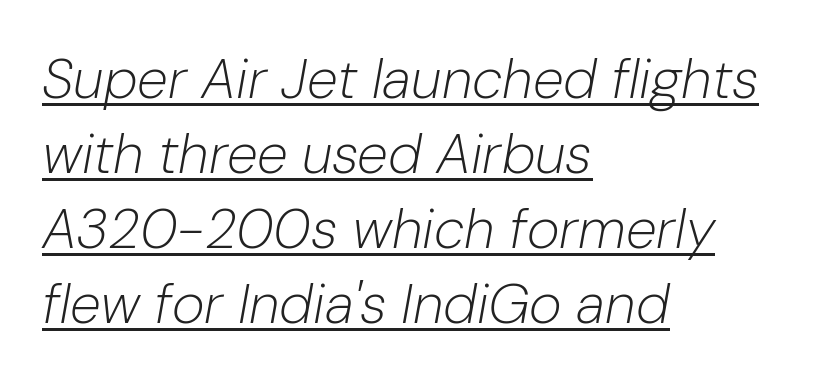
Q: Is the text bold? A: No.
Q: Is the text italic (slanted)? A: Yes, it leans right by about 10 degrees.
Q: Is the text underlined? A: Yes.
Q: How is the paragraph aligned? A: Left-aligned.
Q: Is the spacing between letters normal or unusually wide? A: Normal.
Q: Is the spacing between lines tight, normal or loose? A: Normal.
Q: Width (condensed, normal, or wide)? A: Normal.
Q: Stroke contrast? A: Low.
Q: x-height? A: Medium.
Q: Monospaced? A: No.
